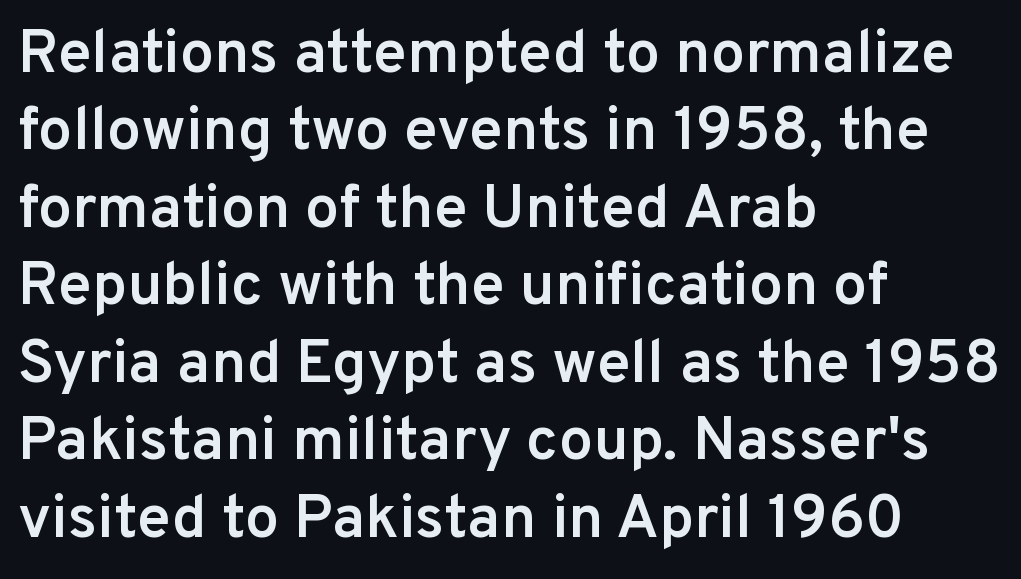
{"serif": "no", "italic": "no", "bold": "semi", "weight": "semibold", "width": "normal", "stroke_contrast": "low", "x_height": "medium", "monospaced": "no", "underline": "no", "align": "left", "line_spacing": "normal", "line_spacing_ratio": 1.27, "letter_spacing": "normal", "letter_spacing_em": 0.0, "glyph_px": 61}
